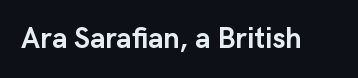
Notice how thick the strokes are: this is what a full bold looks like. Note: no serifs on the glyphs. Ascenders rise straight up at ninety degrees. The area under the type is left untouched. These lines are rendered in a variable-pitch font. A typesetter would call this zero additional tracking.
